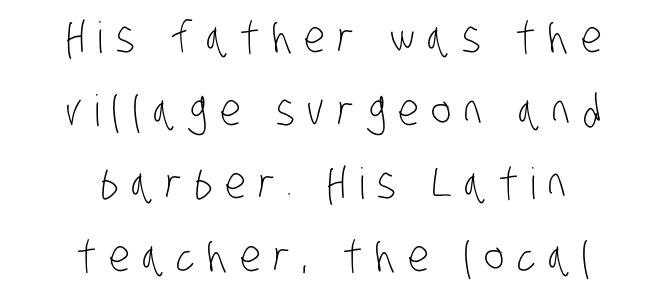
The image shows 43 px light, condensed sans-serif type; set centered, normal line spacing (1.7x), unusually wide letter spacing (+0.29 em), not underlined; low stroke contrast and a large x-height.
